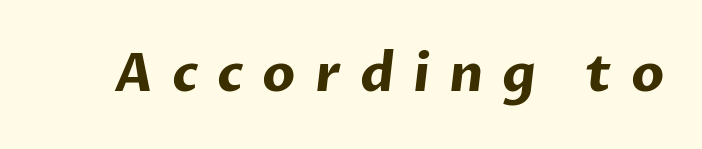
The image shows 53 px bold sans-serif type; set unusually wide letter spacing (+0.36 em), not underlined; low stroke contrast and a medium x-height.
